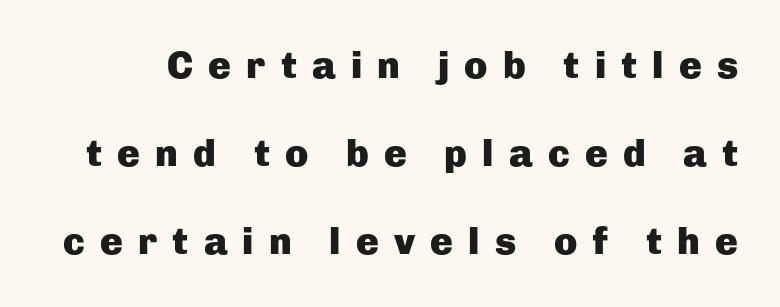
Q: Is the text bold? A: Yes.
Q: Is the text italic (slanted)? A: No, it is upright.
Q: Is the typeface a serif or a sans-serif typeface? A: Sans-serif.
Q: Is the text underlined? A: No.
Q: Is the spacing between letters normal or unusually wide? A: Unusually wide.
Q: Is the spacing between lines tight, normal or loose? A: Loose.
Q: Width (condensed, normal, or wide)? A: Normal.
Q: Stroke contrast? A: Low.
Q: x-height? A: Medium.
Q: Monospaced? A: No.
